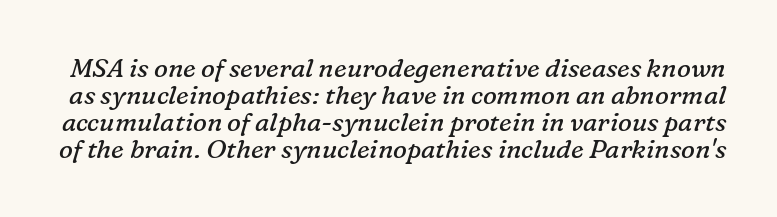
Characters follow at the spacing the type designer built in. If you measured baseline to baseline, you'd find a short distance. Stem width sits at or under what a default text font uses. The baseline area is clear.
